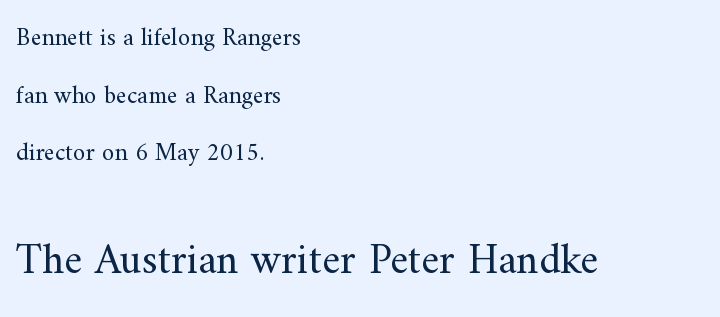
The image shows 43 px regular-weight serif type, upright; set left-aligned, loose line spacing (2.31x), normal letter spacing, not underlined; the second (bottom) block is 1.72x larger; medium stroke contrast and a small x-height.
